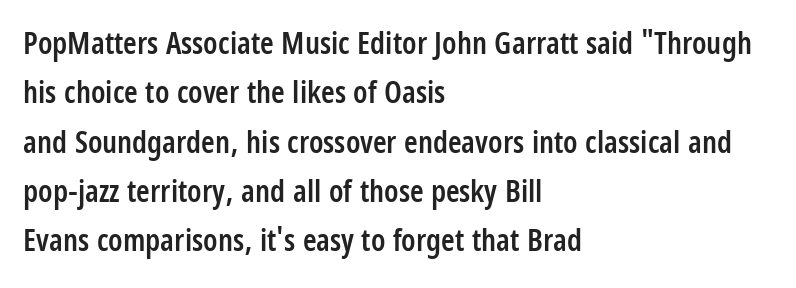
Q: Is the text bold? A: Semi-bold.
Q: Is the text italic (slanted)? A: No, it is upright.
Q: Is the typeface a serif or a sans-serif typeface? A: Sans-serif.
Q: Is the text underlined? A: No.
Q: How is the paragraph aligned? A: Left-aligned.
Q: Is the spacing between letters normal or unusually wide? A: Normal.
Q: Is the spacing between lines tight, normal or loose? A: Normal.
Q: Width (condensed, normal, or wide)? A: Condensed.
Q: Stroke contrast? A: Low.
Q: x-height? A: Large.
Q: Monospaced? A: No.
